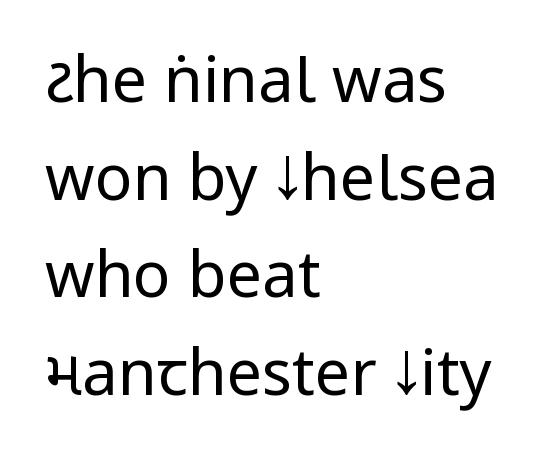
The image shows 63 px regular-weight, condensed sans-serif type, upright; set left-aligned, normal line spacing (1.55x), normal letter spacing, not underlined; low stroke contrast.
